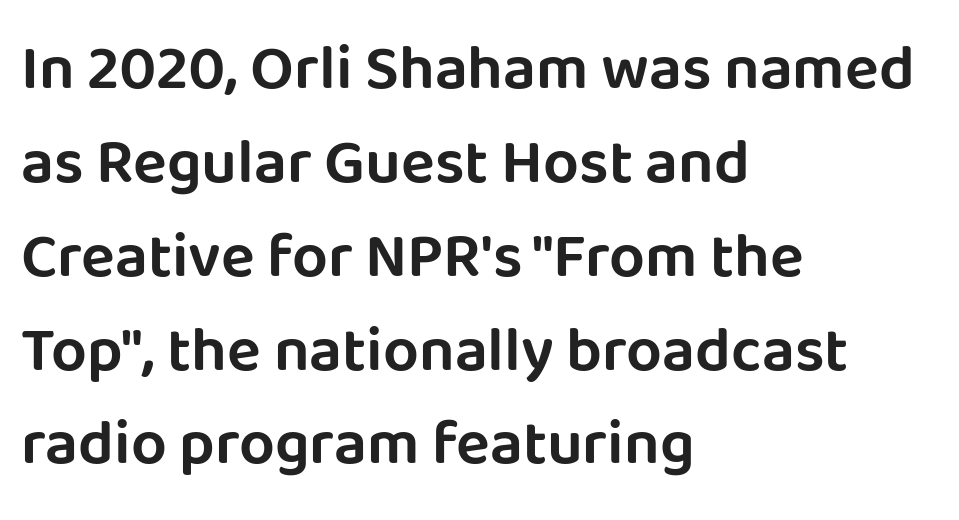
{"serif": "no", "italic": "no", "width": "normal", "stroke_contrast": "low", "x_height": "large", "monospaced": "no", "underline": "no", "align": "left", "line_spacing": "normal", "line_spacing_ratio": 1.49, "letter_spacing": "normal", "letter_spacing_em": 0.0, "glyph_px": 63}
